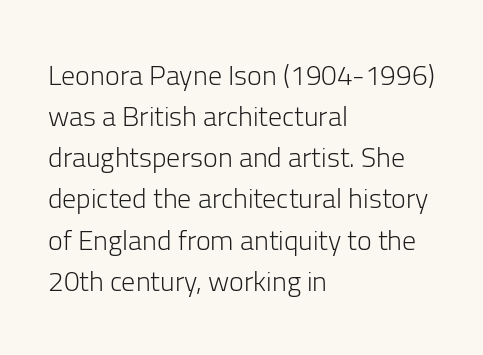
{"serif": "no", "italic": "no", "bold": "no", "weight": "light", "width": "normal", "stroke_contrast": "low", "x_height": "medium", "monospaced": "no", "underline": "no", "align": "left", "line_spacing": "normal", "line_spacing_ratio": 1.47, "letter_spacing": "normal", "letter_spacing_em": 0.0, "glyph_px": 28}
